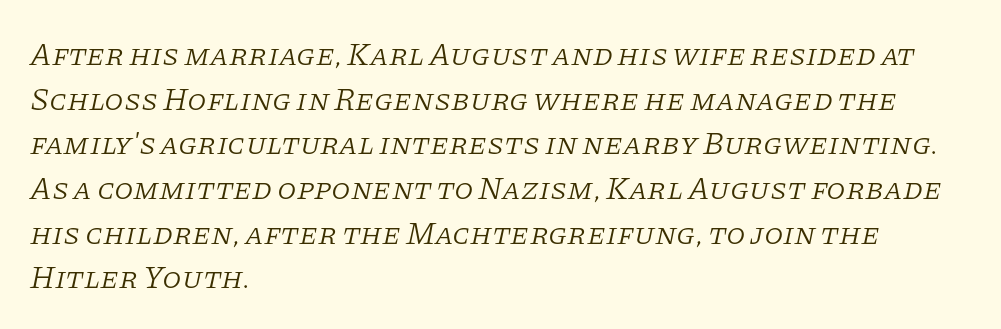
{"serif": "yes", "italic": "yes", "lean": "right", "slant_degrees": 11, "bold": "no", "weight": "light", "width": "normal", "stroke_contrast": "low", "x_height": "large", "monospaced": "no", "underline": "no", "align": "left", "line_spacing": "normal", "line_spacing_ratio": 1.44, "letter_spacing": "normal", "letter_spacing_em": 0.0, "glyph_px": 31}
